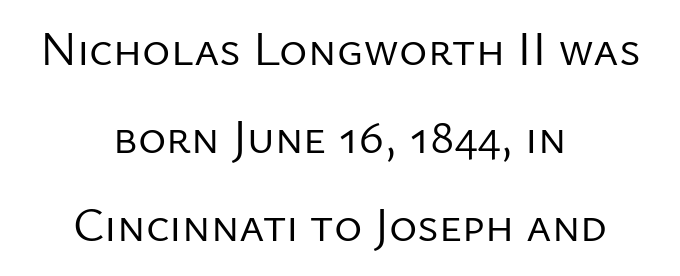
Q: Is the text bold? A: No.
Q: Is the text italic (slanted)? A: No, it is upright.
Q: Is the typeface a serif or a sans-serif typeface? A: Sans-serif.
Q: Is the text underlined? A: No.
Q: How is the paragraph aligned? A: Centered.
Q: Is the spacing between letters normal or unusually wide? A: Normal.
Q: Width (condensed, normal, or wide)? A: Normal.
Q: Stroke contrast? A: Low.
Q: x-height? A: Medium.
Q: Monospaced? A: No.
